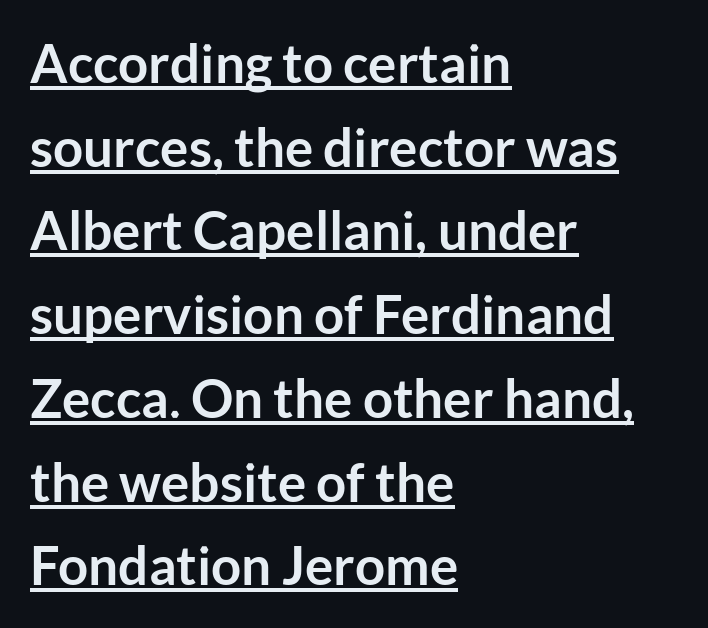
{"serif": "no", "italic": "no", "bold": "yes", "weight": "semibold", "width": "normal", "stroke_contrast": "low", "x_height": "medium", "monospaced": "no", "underline": "yes", "align": "left", "line_spacing": "normal", "line_spacing_ratio": 1.58, "letter_spacing": "normal", "letter_spacing_em": 0.0, "glyph_px": 53}
